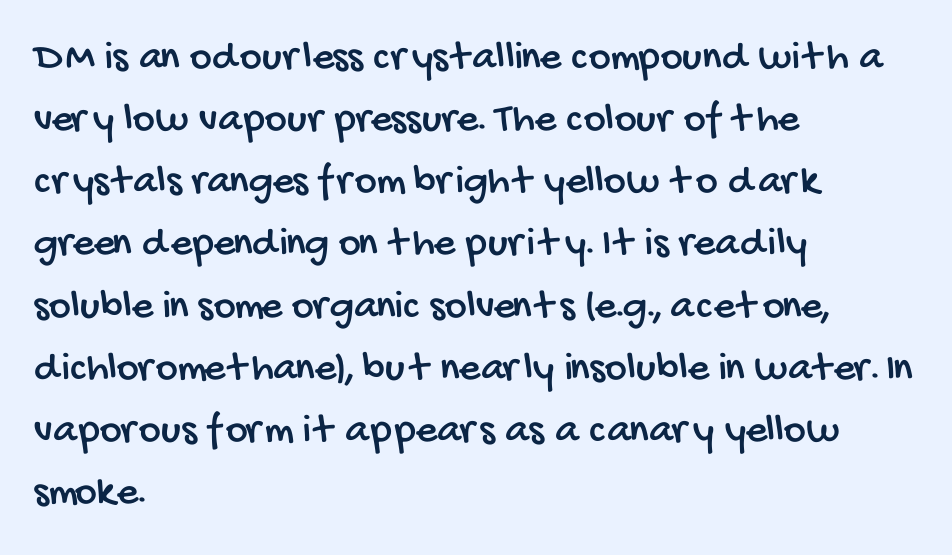
Horizontally, the lines are justified to the leading edge only. Here the designer chose a conventional face with non-uniform glyph widths. Is there much room between lines? A standard amount, neither cramped nor airy. The rendering keeps characters at their native spacing. Bare-footed words on every line.
